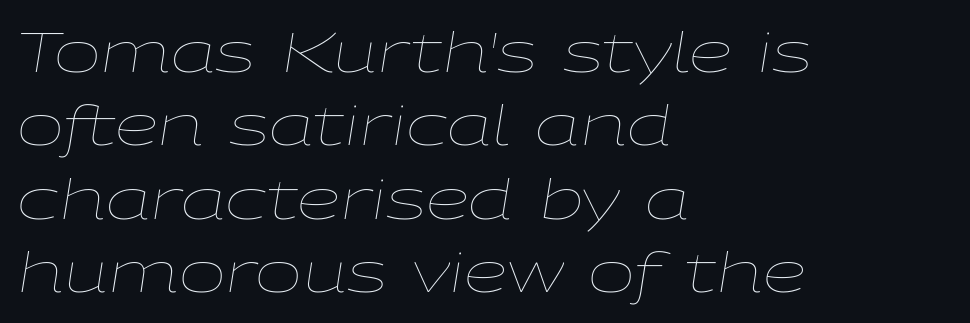
{"italic": "yes", "lean": "right", "slant_degrees": 9, "bold": "no", "weight": "thin", "width": "wide", "stroke_contrast": "low", "x_height": "medium", "monospaced": "no", "underline": "no", "align": "left", "line_spacing": "normal", "line_spacing_ratio": 1.31, "letter_spacing": "normal", "letter_spacing_em": 0.0, "glyph_px": 56}
